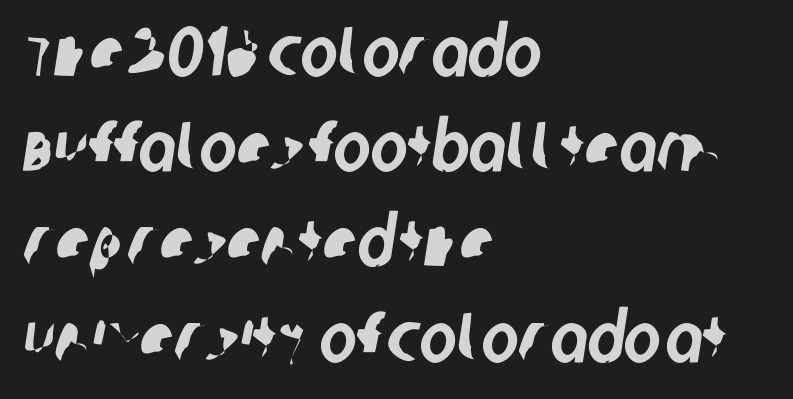
Q: Is the typeface a serif or a sans-serif typeface? A: Sans-serif.
Q: Is the text underlined? A: No.
Q: How is the paragraph aligned? A: Left-aligned.
Q: Is the spacing between letters normal or unusually wide? A: Normal.
Q: Is the spacing between lines tight, normal or loose? A: Normal.
Q: Width (condensed, normal, or wide)? A: Condensed.
Q: Stroke contrast? A: Low.
Q: x-height? A: Large.
Q: Monospaced? A: No.
